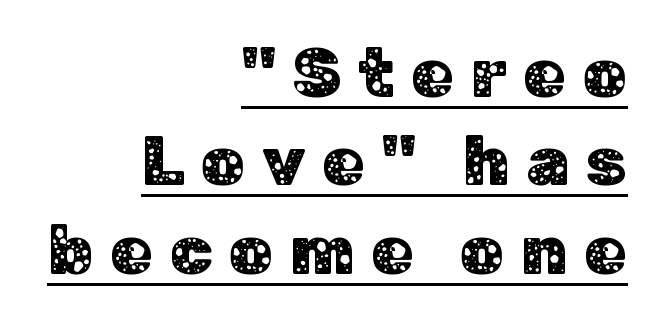
{"serif": "no", "italic": "no", "width": "normal", "stroke_contrast": "low", "x_height": "medium", "monospaced": "no", "underline": "yes", "align": "right", "line_spacing": "normal", "line_spacing_ratio": 1.28, "letter_spacing": "wide", "letter_spacing_em": 0.24, "glyph_px": 69}
